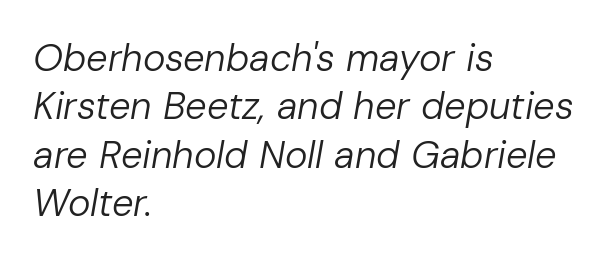
The image shows 38 px regular-weight type, italic (leaning right); set left-aligned, normal line spacing (1.27x), normal letter spacing, not underlined; low stroke contrast and a medium x-height.
